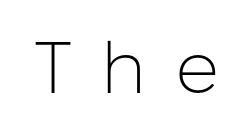
Q: Is the text bold? A: No.
Q: Is the text italic (slanted)? A: No, it is upright.
Q: Is the typeface a serif or a sans-serif typeface? A: Sans-serif.
Q: Is the text underlined? A: No.
Q: Is the spacing between letters normal or unusually wide? A: Unusually wide.
Q: Width (condensed, normal, or wide)? A: Normal.
Q: Stroke contrast? A: Low.
Q: x-height? A: Medium.
Q: Monospaced? A: No.
